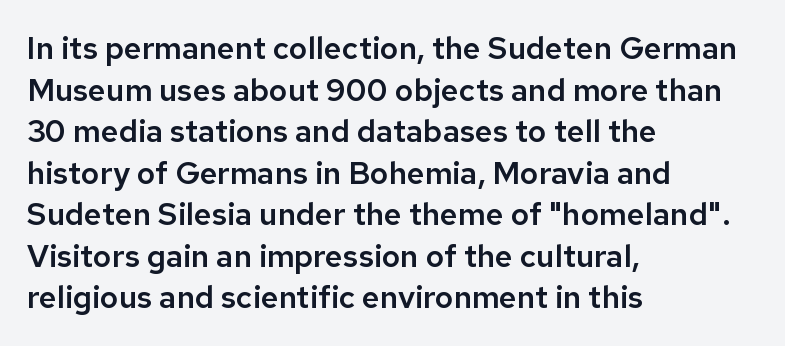
The image shows 31 px sans-serif type, upright; set left-aligned, normal line spacing (1.34x), normal letter spacing, not underlined; low stroke contrast and a medium x-height.
